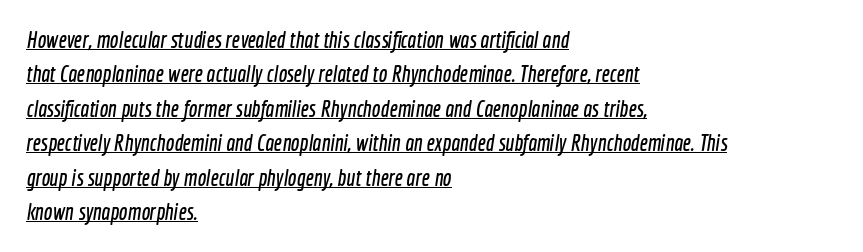
{"underline": "yes", "align": "left", "line_spacing": "normal", "line_spacing_ratio": 1.5, "letter_spacing": "normal", "letter_spacing_em": 0.0, "glyph_px": 23}
